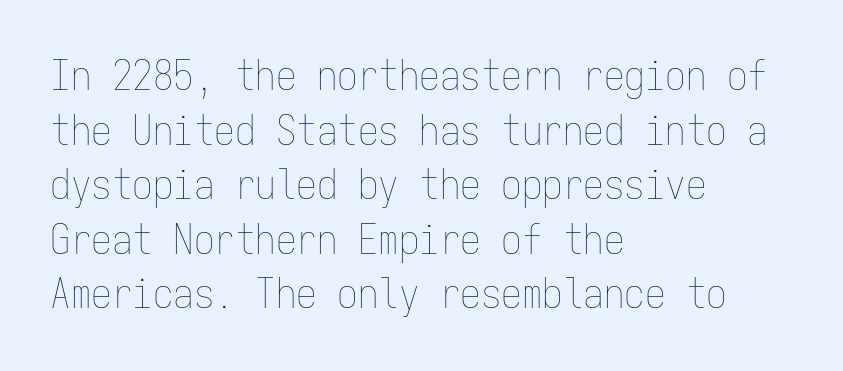
Students, note that the glyphs here touch the page at normal intervals. Caption: multi-line text, flush left, ragged right. You could count columns in this text — the font is strictly monospaced. The space beneath each line is pristine and unruled.
